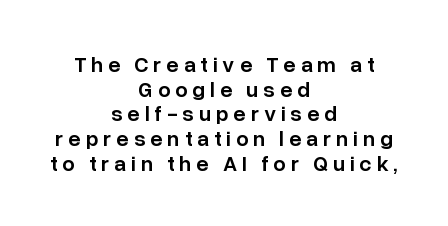
{"italic": "no", "bold": "semi", "underline": "no", "align": "center", "line_spacing": "tight", "line_spacing_ratio": 1.12, "letter_spacing": "wide", "letter_spacing_em": 0.22, "glyph_px": 22}
